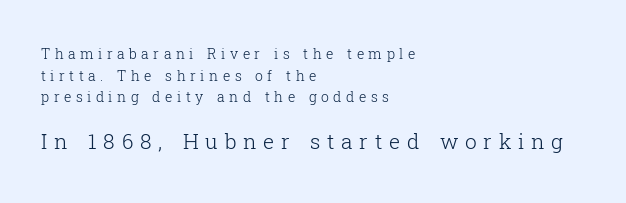
Weight: not bold — regular or lighter. If you drew a line through each stem, it would be perfectly vertical. The rag falls on the right side of this text block. Honestly, the letter spacing is so wide it's the main thing you notice. Normally led — the rows are evenly, conventionally spaced. Look at the glyph heights: the lower group is clearly the bigger setting.
